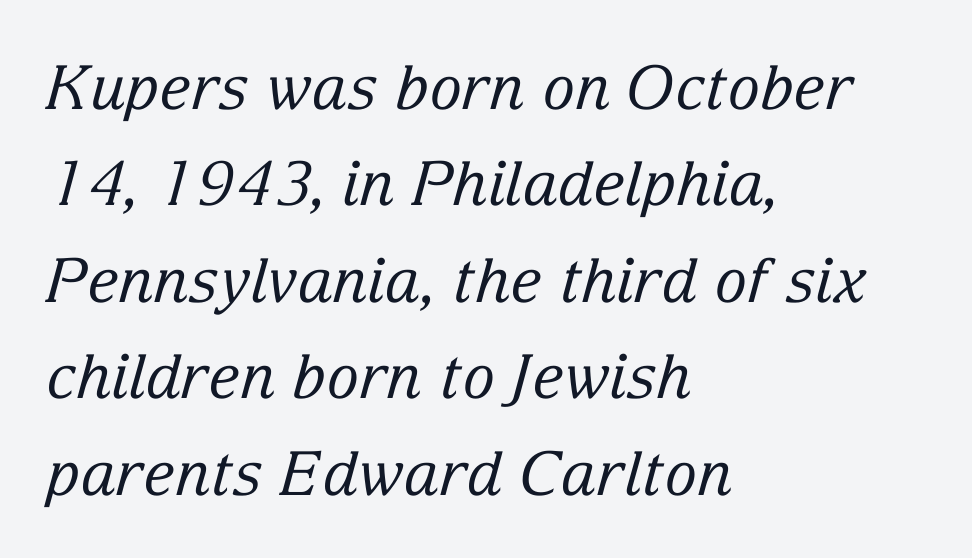
The image shows 61 px regular-weight serif type, italic (leaning right); set left-aligned, normal line spacing (1.58x), normal letter spacing, not underlined; low stroke contrast and a medium x-height.
